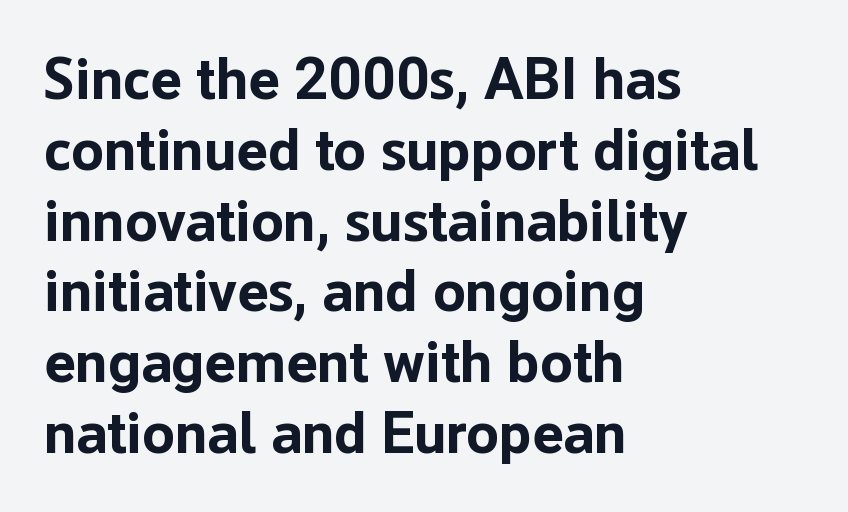
A typesetter would call this proportional, since set widths differ per character. Here the glyphs are tracked normally, forming tight word shapes. Tall strokes in this sample are plumb rather than angled. The compositor pushed each line to the left boundary. The text was rendered using a sans face with plain stroke endings. Each row of text sits above clean, open space.
